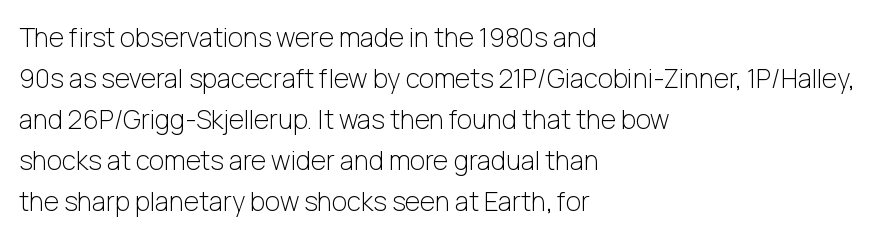
The words here are not underlined. Unbolded letterforms with no extra heft. Quick note: interline space is typical. These lines stack with their left ends in a neat column. Ordinary non-slanted type is in use. Here the glyphs are tracked normally, forming tight word shapes.
